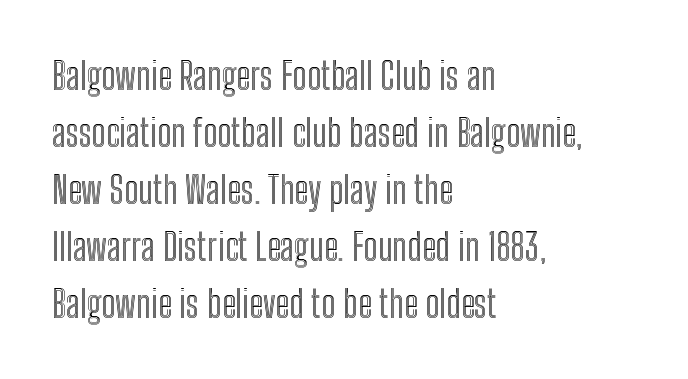
Q: Is the text italic (slanted)? A: No, it is upright.
Q: Is the text underlined? A: No.
Q: How is the paragraph aligned? A: Left-aligned.
Q: Is the spacing between letters normal or unusually wide? A: Normal.
Q: Is the spacing between lines tight, normal or loose? A: Normal.
Q: Width (condensed, normal, or wide)? A: Condensed.
Q: x-height? A: Medium.
Q: Monospaced? A: No.
